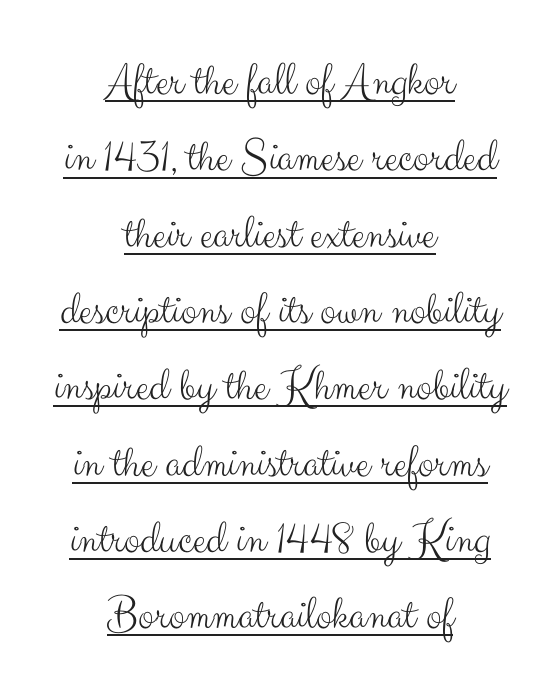
Note: no serifs on the glyphs. The rag falls on both sides of this text block equally. This sample has the flowing, uneven cadence of proportional lettering. This block has exactly the height ordinary leading produces.
